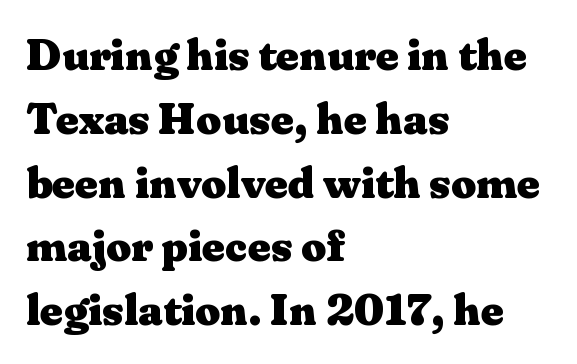
Regular leading. In terms of letterspacing, this is plain default setting. Every letter is thick-stroked: bold, no question. Does the copy run flush right? No — it runs flush left. A roman cut, with each character standing at attention. Descenders are the only things crossing below the line.
